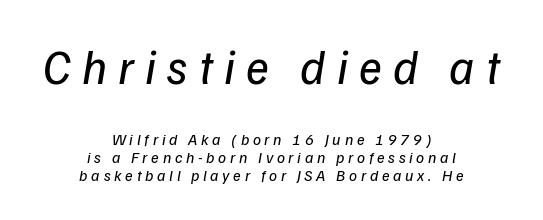
{"serif": "no", "bold": "no", "weight": "regular", "width": "normal", "stroke_contrast": "low", "x_height": "medium", "monospaced": "no", "underline": "no", "align": "center", "line_spacing": "tight", "line_spacing_ratio": 1.15, "letter_spacing": "wide", "letter_spacing_em": 0.23, "larger_block": "first", "size_ratio": 3.0, "glyph_px": 48}
